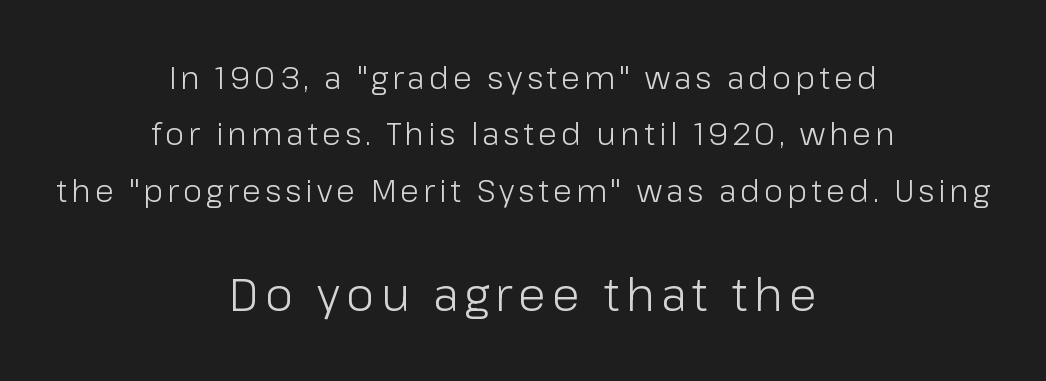
The image shows 46 px light sans-serif type, upright; set centered, line spacing 1.82x, not underlined; the second (bottom) block is 1.48x larger; low stroke contrast and a medium x-height.
